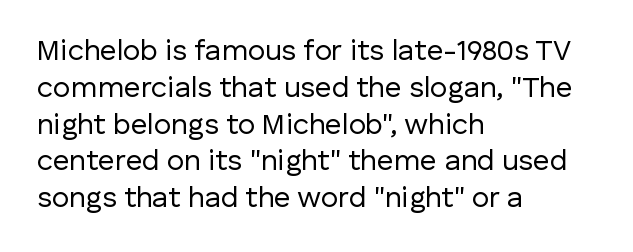
The image shows 29 px regular-weight sans-serif type, upright; set left-aligned, normal line spacing (1.27x), normal letter spacing, not underlined; low stroke contrast and a medium x-height.
